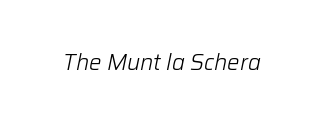
Q: Is the text bold? A: No.
Q: Is the text italic (slanted)? A: Yes, it leans right by about 12 degrees.
Q: Is the text underlined? A: No.
Q: Is the spacing between letters normal or unusually wide? A: Normal.
